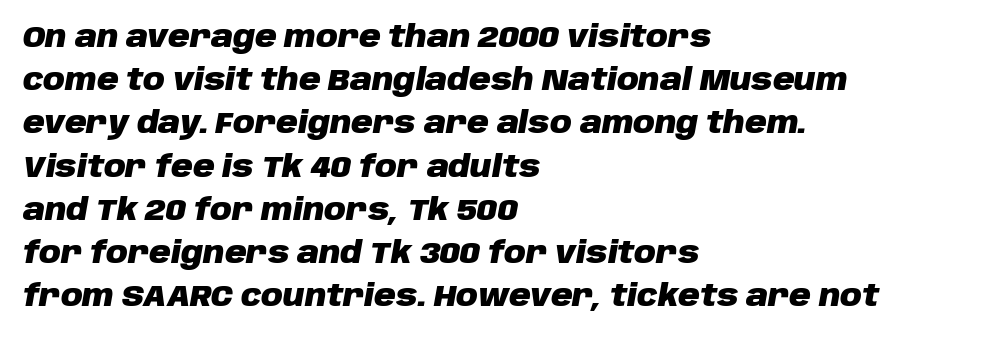
Look at the stroke-to-counter ratio: heavy, a bold. Where is the straight margin? On the left. Does the lettering tilt? It does — this is italic. Check under the words: just untouched page. This sample has the flowing, uneven cadence of proportional lettering. A typesetter would call this leading conventional body-copy spacing.
